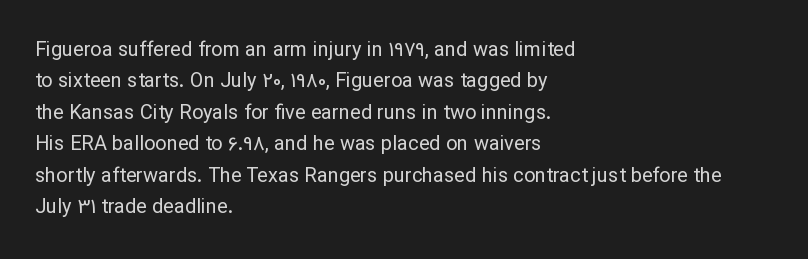
The image shows 20 px text type, upright; set left-aligned, normal line spacing (1.57x), normal letter spacing, not underlined.
